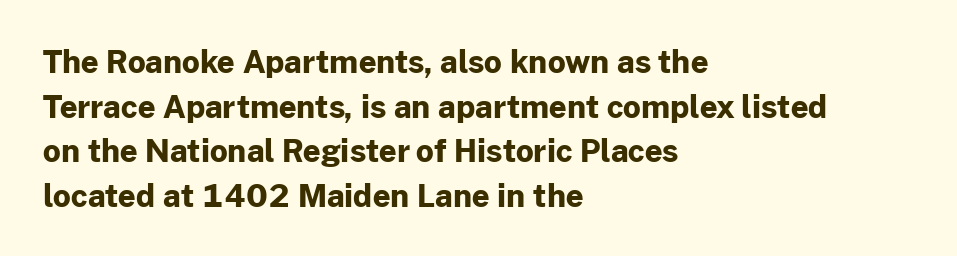
The glyphs are unaccompanied by any horizontal stroke below them. You could call the tracking neutral — neither tight nor loose. Stroke thickness is high; the sample reads as a true bold. Italic? Not at all — the glyphs are vertical. The face used here is proportionally spaced, like ordinary book or web type.
